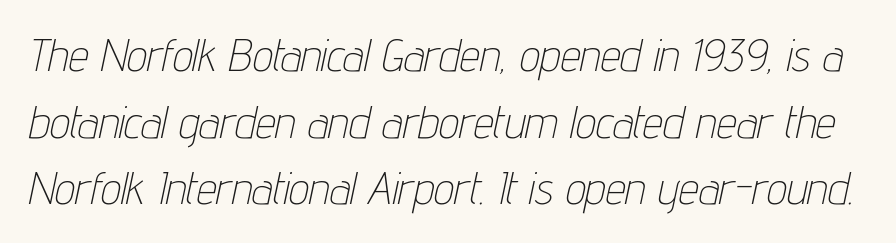
{"italic": "yes", "lean": "right", "slant_degrees": 12, "bold": "no", "weight": "thin", "width": "condensed", "stroke_contrast": "low", "x_height": "medium", "monospaced": "no", "underline": "no", "line_spacing": "normal", "line_spacing_ratio": 1.48, "letter_spacing": "normal", "letter_spacing_em": 0.0, "glyph_px": 45}
